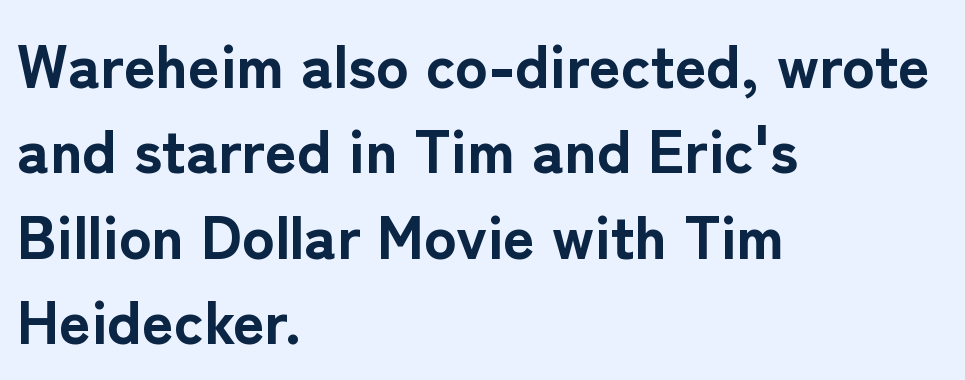
Interline gaps are of average width in this sample. The face used here is proportionally spaced, like ordinary book or web type. Stroke terminals: plain, sans-serif. A typesetter would mark this as roman, not italic. Unmarked baselines from the first word to the last.
